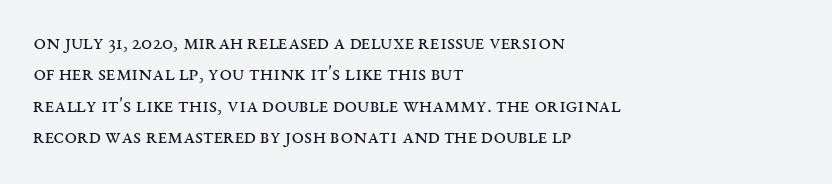
Q: Is the text bold? A: No.
Q: Is the text italic (slanted)? A: No, it is upright.
Q: Is the text underlined? A: No.
Q: How is the paragraph aligned? A: Left-aligned.
Q: Is the spacing between letters normal or unusually wide? A: Normal.
Q: Is the spacing between lines tight, normal or loose? A: Normal.
